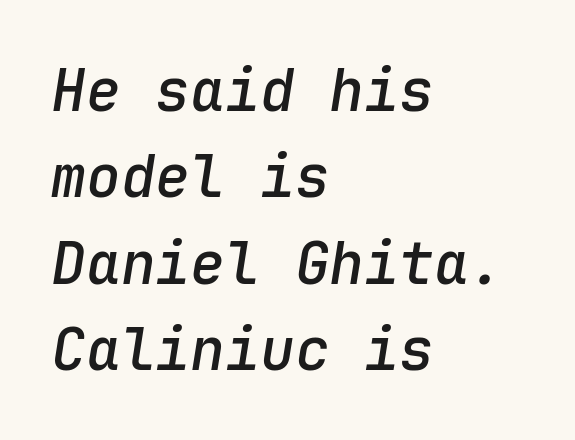
The image shows 58 px semibold type, italic (leaning right), monospaced; set left-aligned, normal line spacing (1.49x), normal letter spacing, not underlined; low stroke contrast and a medium x-height.
